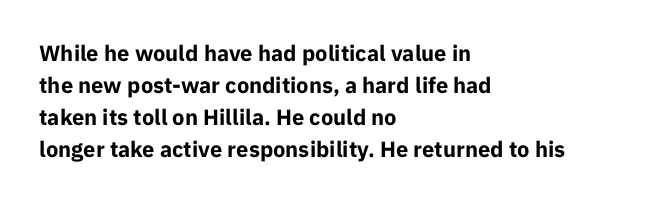
{"italic": "no", "bold": "yes", "underline": "no", "align": "left", "line_spacing": "normal", "line_spacing_ratio": 1.46, "letter_spacing": "normal", "letter_spacing_em": 0.0, "glyph_px": 22}
